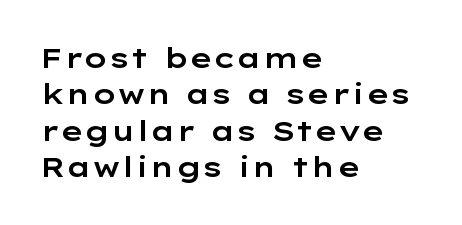
{"serif": "no", "italic": "no", "width": "wide", "stroke_contrast": "low", "x_height": "medium", "monospaced": "no", "underline": "no", "align": "left", "line_spacing": "normal", "line_spacing_ratio": 1.3, "letter_spacing": "normal", "letter_spacing_em": 0.0, "glyph_px": 28}
